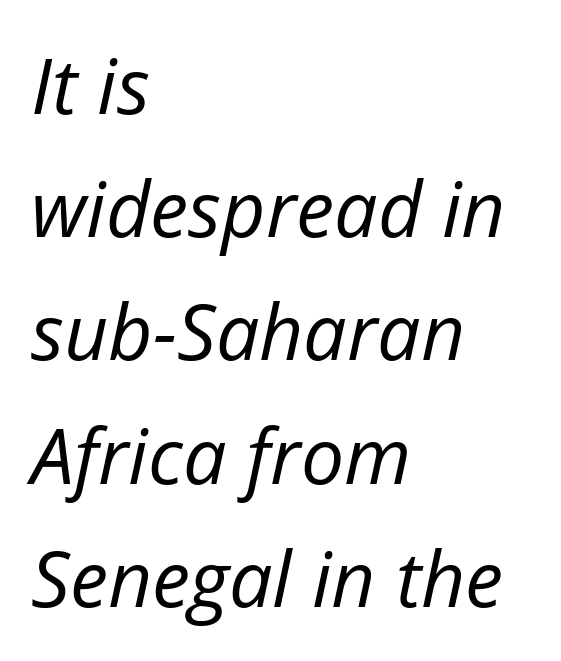
The image shows 77 px regular-weight type, italic (leaning right); set left-aligned, normal line spacing (1.6x), normal letter spacing, not underlined; low stroke contrast and a medium x-height.
